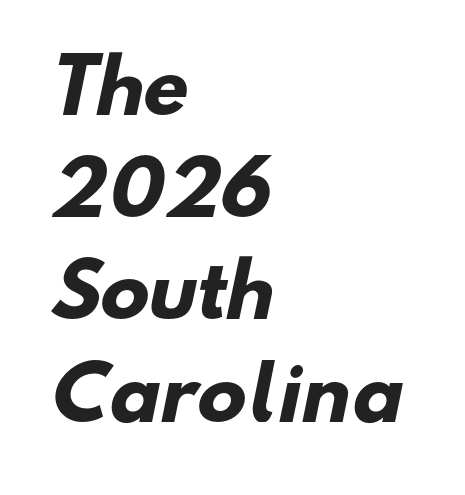
{"serif": "no", "bold": "yes", "weight": "heavy", "width": "normal", "stroke_contrast": "low", "x_height": "small", "monospaced": "no", "underline": "no", "align": "left", "line_spacing": "normal", "line_spacing_ratio": 1.4, "letter_spacing": "normal", "letter_spacing_em": 0.0, "glyph_px": 73}
